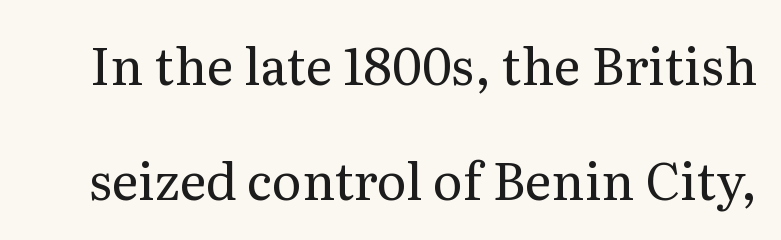
Q: Is the text bold? A: No.
Q: Is the text italic (slanted)? A: No, it is upright.
Q: Is the typeface a serif or a sans-serif typeface? A: Serif.
Q: Is the text underlined? A: No.
Q: Is the spacing between letters normal or unusually wide? A: Normal.
Q: Is the spacing between lines tight, normal or loose? A: Loose.
Q: Width (condensed, normal, or wide)? A: Normal.
Q: Stroke contrast? A: Medium.
Q: x-height? A: Medium.
Q: Monospaced? A: No.
